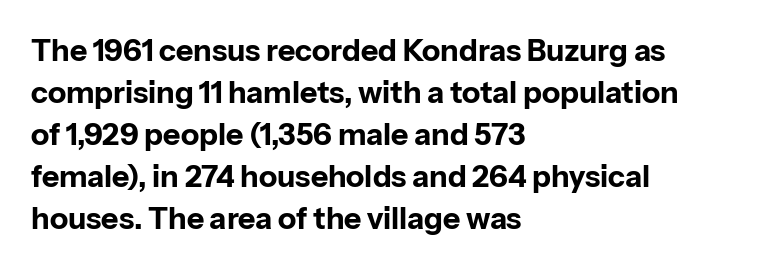
The image shows 30 px bold sans-serif type, upright; set left-aligned, normal line spacing (1.4x), normal letter spacing, not underlined; low stroke contrast and a medium x-height.
